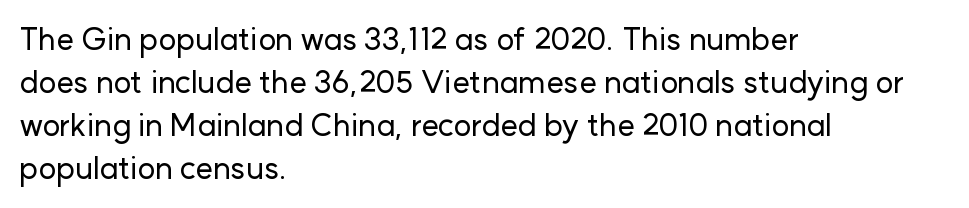
Q: Is the text italic (slanted)? A: No, it is upright.
Q: Is the typeface a serif or a sans-serif typeface? A: Sans-serif.
Q: Is the text underlined? A: No.
Q: How is the paragraph aligned? A: Left-aligned.
Q: Is the spacing between letters normal or unusually wide? A: Normal.
Q: Is the spacing between lines tight, normal or loose? A: Normal.
Q: Width (condensed, normal, or wide)? A: Normal.
Q: Stroke contrast? A: Low.
Q: x-height? A: Medium.
Q: Monospaced? A: No.
